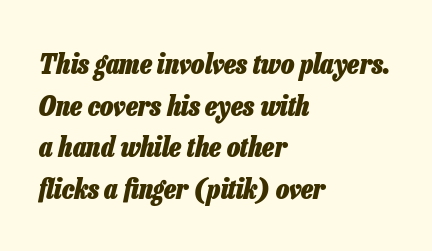
The rendering uses natural spacing where letterforms have individual widths. There's an unmistakable incline to the writing here. Each word holds together tightly as a unit, with standard inter-letter gaps. Vertical spacing — default.
